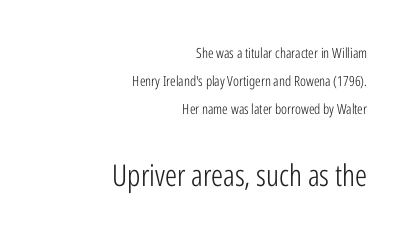
{"serif": "no", "italic": "no", "bold": "no", "weight": "light", "width": "condensed", "stroke_contrast": "low", "x_height": "medium", "monospaced": "no", "underline": "no", "align": "right", "line_spacing": "loose", "line_spacing_ratio": 2.0, "letter_spacing": "normal", "letter_spacing_em": 0.0, "larger_block": "second", "size_ratio": 2.14, "glyph_px": 30}
